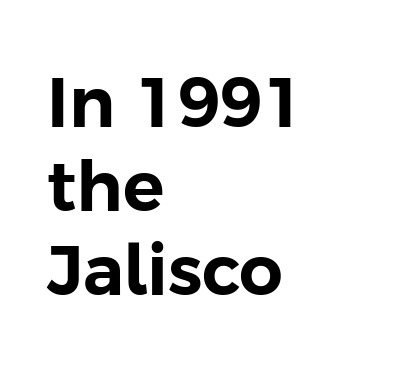
{"serif": "no", "italic": "no", "width": "normal", "stroke_contrast": "low", "x_height": "medium", "monospaced": "no", "underline": "no", "align": "left", "line_spacing_ratio": 1.22, "letter_spacing": "normal", "letter_spacing_em": 0.0, "glyph_px": 69}
